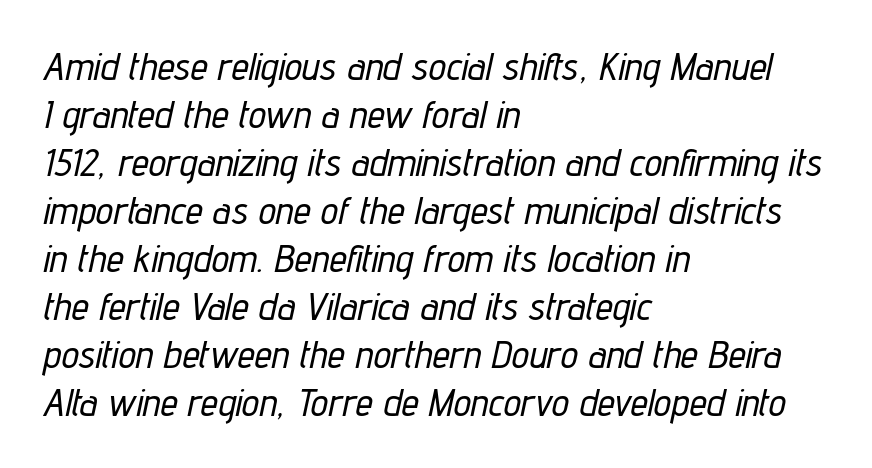
The image shows 39 px condensed type, italic (leaning right); set left-aligned, line spacing 1.23x, normal letter spacing, not underlined; low stroke contrast and a medium x-height.
